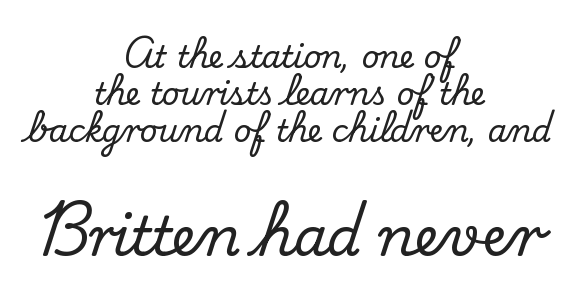
Q: Is the text italic (slanted)? A: Yes.
Q: Is the typeface a serif or a sans-serif typeface? A: Serif.
Q: Is the text underlined? A: No.
Q: How is the paragraph aligned? A: Centered.
Q: Is the spacing between letters normal or unusually wide? A: Normal.
Q: Which block of text is set in a larger size, the first (top) or the second (bottom)? A: The second (bottom) one.
Q: Width (condensed, normal, or wide)? A: Normal.
Q: Stroke contrast? A: Medium.
Q: x-height? A: Small.
Q: Monospaced? A: No.
